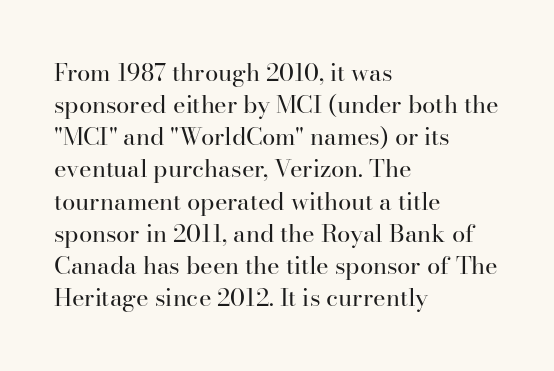
Q: Is the text bold? A: No.
Q: Is the text italic (slanted)? A: No, it is upright.
Q: Is the text underlined? A: No.
Q: How is the paragraph aligned? A: Left-aligned.
Q: Is the spacing between letters normal or unusually wide? A: Normal.
Q: Is the spacing between lines tight, normal or loose? A: Normal.
